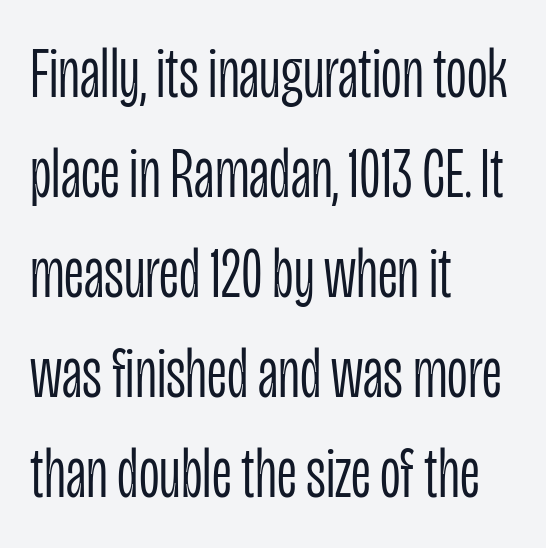
A typesetter would call this proportional, since set widths differ per character. Letters rest on an invisible, unmarked baseline. Vertical stems look standard width or narrower in stroke. The face used here is rendered with its standard letterfit. Classification — sans serif.
